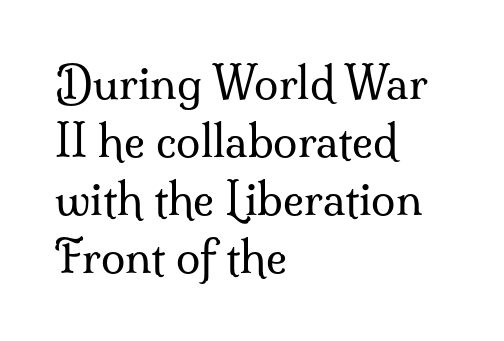
{"serif": "yes", "italic": "no", "bold": "no", "weight": "regular", "width": "normal", "stroke_contrast": "medium", "x_height": "small", "monospaced": "no", "underline": "no", "align": "left", "line_spacing": "normal", "line_spacing_ratio": 1.32, "letter_spacing": "normal", "letter_spacing_em": 0.0, "glyph_px": 44}
